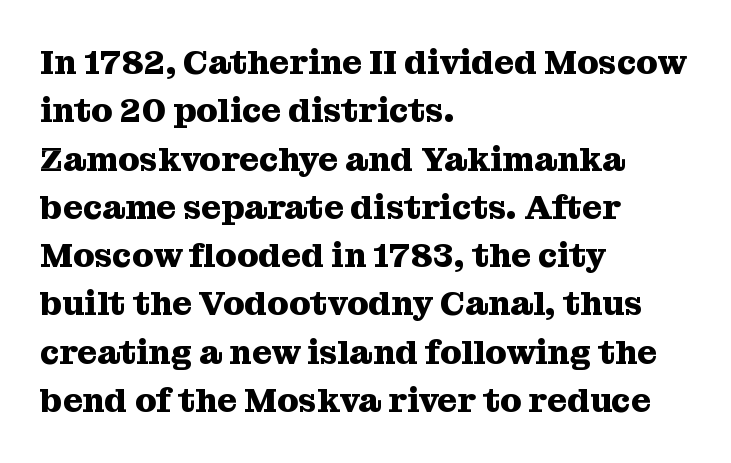
A typesetter would call this leading conventional body-copy spacing. The strokes are fattened all the way to bold. No word sits above an underline. Is this a fixed-width face? No — the glyphs have proportional, varying widths. Standard letterfit; no display-style spreading of the glyphs. You can tell from the footed stems that serif type was used.
